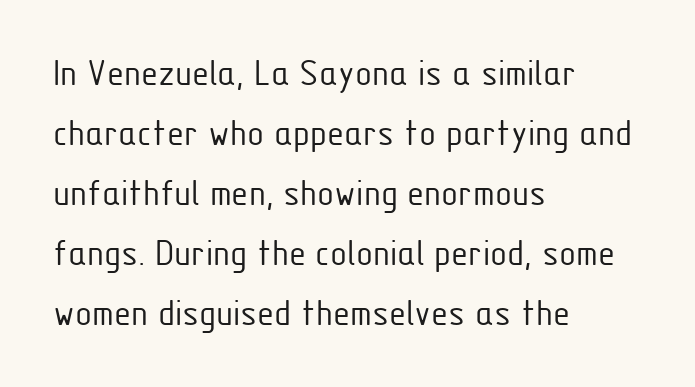
Each letter keeps its own natural width here, so spacing adapts to shape. Weight: not bold — regular or lighter. Is there much room between lines? A standard amount, neither cramped nor airy. Clear beneath every line of the passage. This sample uses plain, unmodified letter spacing. Posture: vertical.
